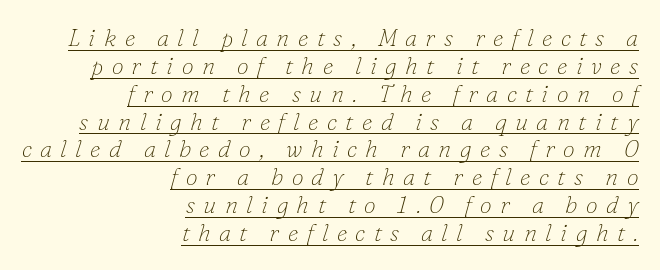
Q: Is the text bold? A: No.
Q: Is the text italic (slanted)? A: Yes, it leans right by about 16 degrees.
Q: Is the text underlined? A: Yes.
Q: How is the paragraph aligned? A: Right-aligned.
Q: Is the spacing between letters normal or unusually wide? A: Unusually wide.
